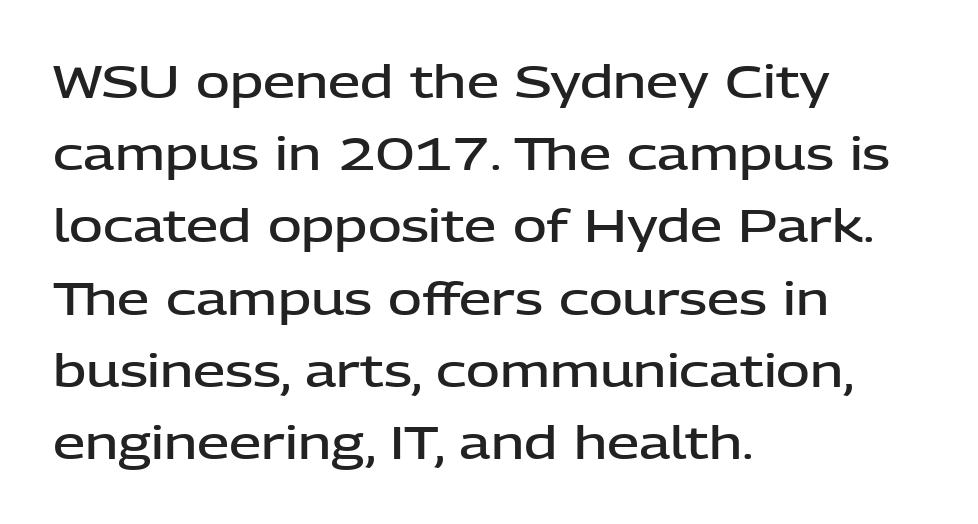
Q: Is the text bold? A: Semi-bold.
Q: Is the text italic (slanted)? A: No, it is upright.
Q: Is the typeface a serif or a sans-serif typeface? A: Sans-serif.
Q: Is the text underlined? A: No.
Q: How is the paragraph aligned? A: Left-aligned.
Q: Is the spacing between letters normal or unusually wide? A: Normal.
Q: Is the spacing between lines tight, normal or loose? A: Normal.
Q: Width (condensed, normal, or wide)? A: Normal.
Q: Stroke contrast? A: Low.
Q: x-height? A: Medium.
Q: Monospaced? A: No.
